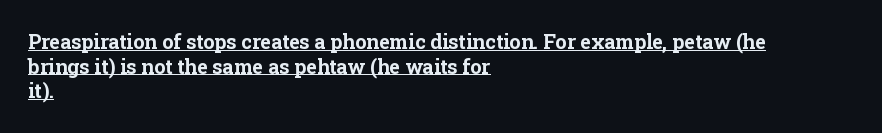
Q: Is the text bold? A: Yes.
Q: Is the text italic (slanted)? A: No, it is upright.
Q: Is the text underlined? A: Yes.
Q: How is the paragraph aligned? A: Left-aligned.
Q: Is the spacing between letters normal or unusually wide? A: Normal.
